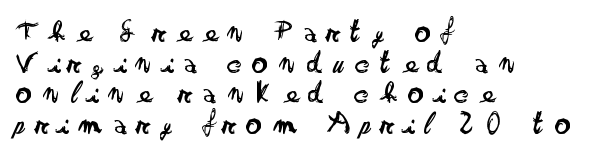
Rows of type sit shoulder to shoulder in the vertical direction. Unmarked baselines from the first word to the last. This sample uses expanded letter spacing, leaving extra air between glyphs. These lines were composed using upright roman letters. Do the characters align in a grid? No, the font is proportional.
